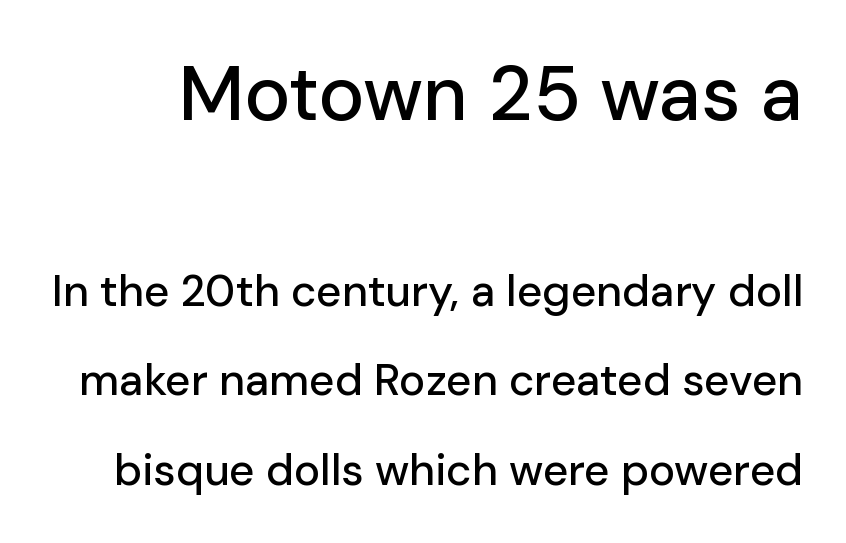
Q: Is the text italic (slanted)? A: No, it is upright.
Q: Is the typeface a serif or a sans-serif typeface? A: Sans-serif.
Q: Is the text underlined? A: No.
Q: Is the spacing between letters normal or unusually wide? A: Normal.
Q: Is the spacing between lines tight, normal or loose? A: Loose.
Q: Which block of text is set in a larger size, the first (top) or the second (bottom)? A: The first (top) one.
Q: Width (condensed, normal, or wide)? A: Normal.
Q: Stroke contrast? A: Low.
Q: x-height? A: Medium.
Q: Monospaced? A: No.
